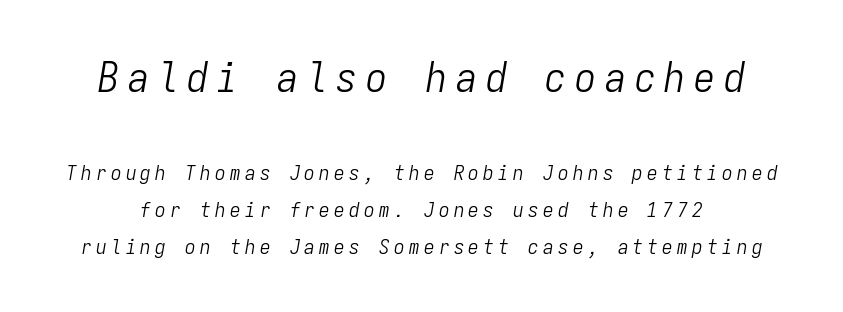
{"italic": "yes", "lean": "right", "slant_degrees": 9, "bold": "no", "weight": "light", "width": "condensed", "stroke_contrast": "low", "x_height": "medium", "monospaced": "yes", "underline": "no", "line_spacing_ratio": 1.77, "letter_spacing": "wide", "letter_spacing_em": 0.21, "larger_block": "first", "size_ratio": 2.0, "glyph_px": 42}
